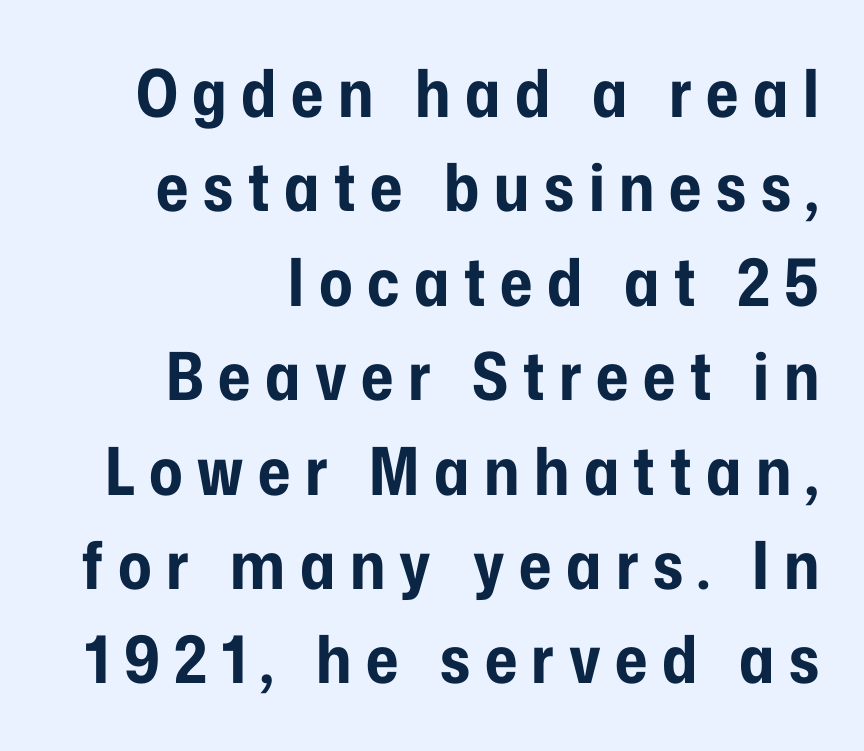
Q: Is the text bold? A: Yes.
Q: Is the text italic (slanted)? A: No, it is upright.
Q: Is the typeface a serif or a sans-serif typeface? A: Sans-serif.
Q: Is the text underlined? A: No.
Q: How is the paragraph aligned? A: Right-aligned.
Q: Is the spacing between letters normal or unusually wide? A: Unusually wide.
Q: Is the spacing between lines tight, normal or loose? A: Normal.
Q: Width (condensed, normal, or wide)? A: Condensed.
Q: Stroke contrast? A: Low.
Q: x-height? A: Medium.
Q: Monospaced? A: No.
